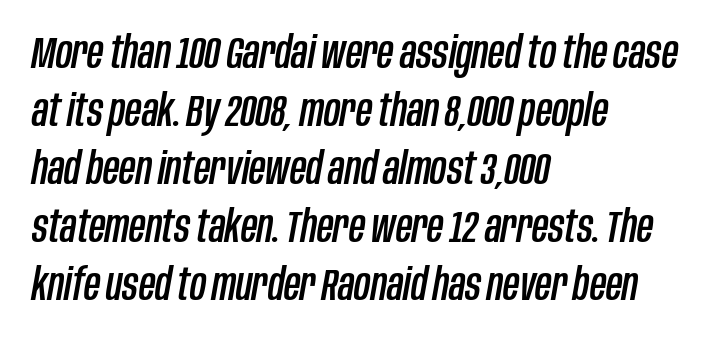
The image shows 45 px condensed type, italic (leaning right); set left-aligned, normal line spacing (1.29x), normal letter spacing, not underlined; low stroke contrast and a large x-height.
